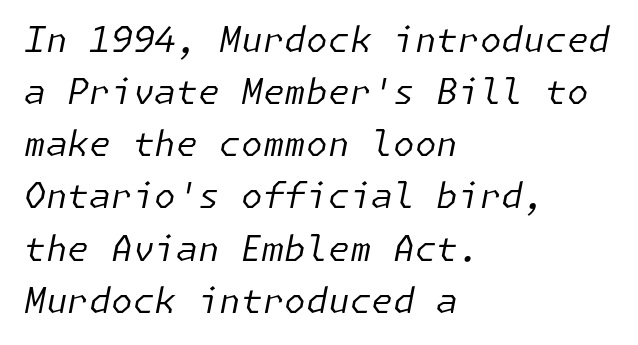
The image shows 35 px regular-weight type, italic (leaning right); set left-aligned, normal line spacing (1.49x), normal letter spacing, not underlined; low stroke contrast and a medium x-height.
